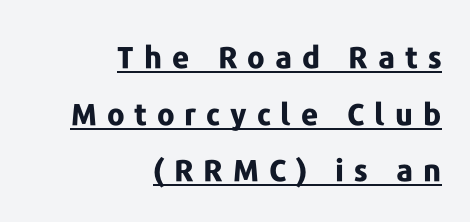
Q: Is the text bold? A: Yes.
Q: Is the text italic (slanted)? A: No, it is upright.
Q: Is the typeface a serif or a sans-serif typeface? A: Sans-serif.
Q: Is the text underlined? A: Yes.
Q: How is the paragraph aligned? A: Right-aligned.
Q: Is the spacing between letters normal or unusually wide? A: Unusually wide.
Q: Width (condensed, normal, or wide)? A: Normal.
Q: Stroke contrast? A: Low.
Q: x-height? A: Medium.
Q: Monospaced? A: No.
